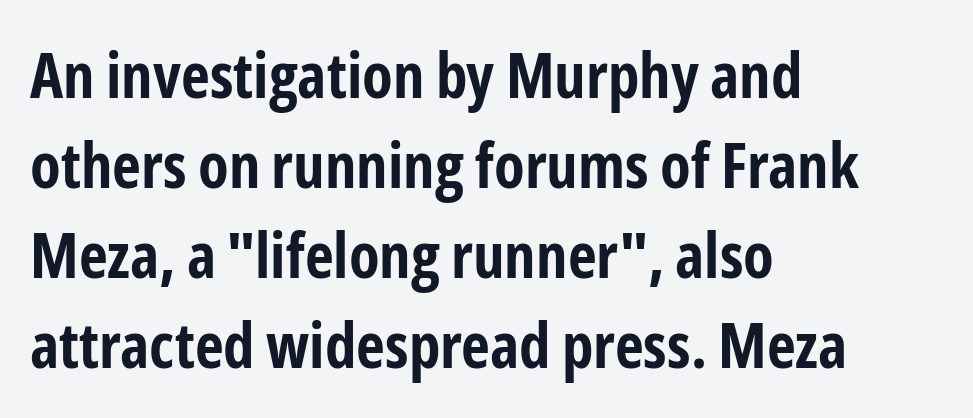
Q: Is the text bold? A: Yes.
Q: Is the text italic (slanted)? A: No, it is upright.
Q: Is the typeface a serif or a sans-serif typeface? A: Sans-serif.
Q: Is the text underlined? A: No.
Q: How is the paragraph aligned? A: Left-aligned.
Q: Is the spacing between letters normal or unusually wide? A: Normal.
Q: Is the spacing between lines tight, normal or loose? A: Normal.
Q: Width (condensed, normal, or wide)? A: Condensed.
Q: Stroke contrast? A: Low.
Q: x-height? A: Medium.
Q: Monospaced? A: No.
